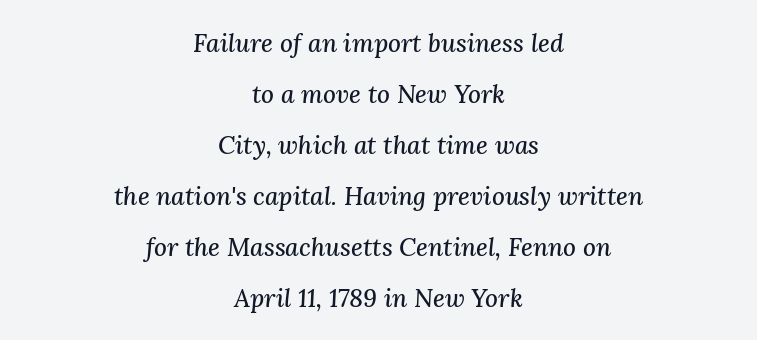
Q: Is the text italic (slanted)? A: Yes, it leans right by about 3 degrees.
Q: Is the text underlined? A: No.
Q: How is the paragraph aligned? A: Centered.
Q: Is the spacing between letters normal or unusually wide? A: Normal.
Q: Is the spacing between lines tight, normal or loose? A: Loose.
